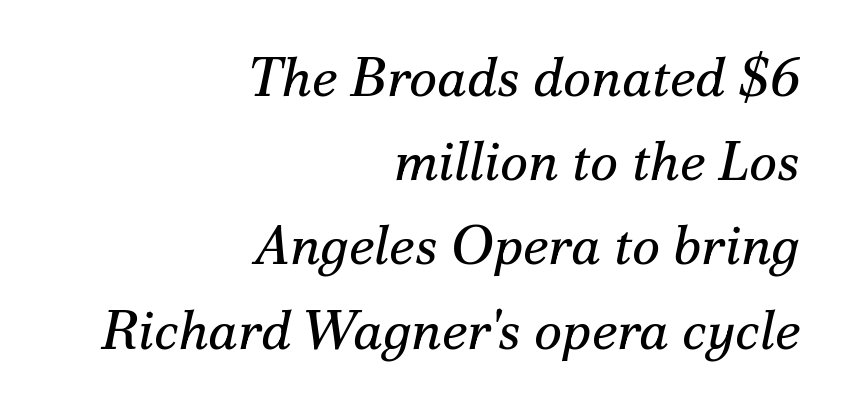
The image shows 54 px regular-weight serif type, italic (leaning right); set right-aligned, normal line spacing (1.56x), normal letter spacing, not underlined; medium stroke contrast and a small x-height.
